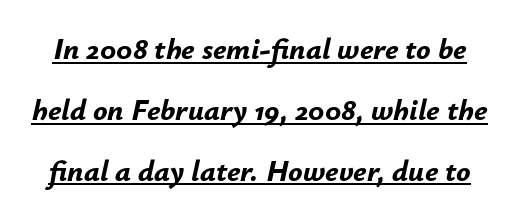
{"italic": "yes", "lean": "right", "slant_degrees": 12, "bold": "yes", "weight": "bold", "width": "normal", "stroke_contrast": "low", "x_height": "small", "monospaced": "no", "underline": "yes", "line_spacing": "loose", "line_spacing_ratio": 2.03, "letter_spacing": "normal", "letter_spacing_em": 0.0, "glyph_px": 30}
